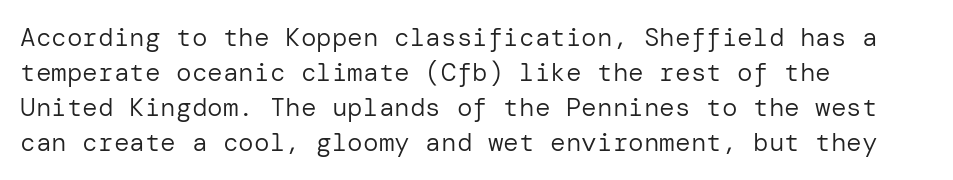
The image shows 26 px text type, upright; set left-aligned, normal line spacing (1.34x), normal letter spacing, not underlined.
